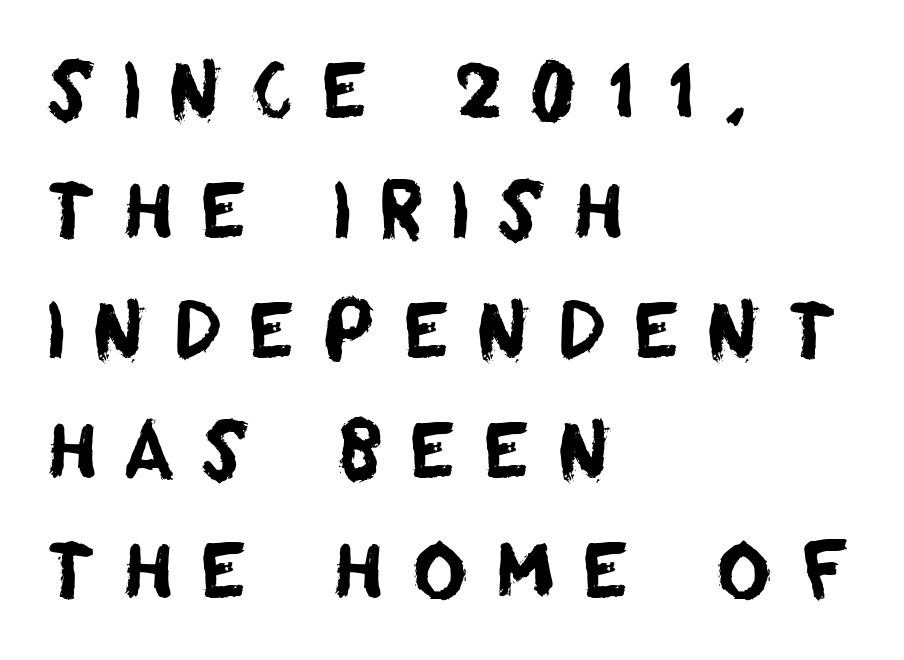
Here the designer chose a conventional face with non-uniform glyph widths. The setting favours the left margin, as ordinary paragraphs usually do. Does extra space separate the letters? Yes, quite a lot of it. In terms of letterform style, serifs are entirely absent. A bare baseline throughout the passage. If you measured baseline to baseline, you'd find a middling distance.
